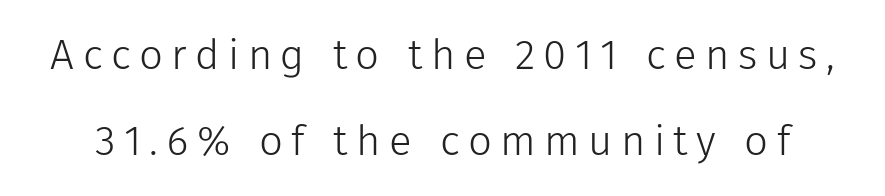
Q: Is the text bold? A: No.
Q: Is the text italic (slanted)? A: No, it is upright.
Q: Is the typeface a serif or a sans-serif typeface? A: Sans-serif.
Q: Is the text underlined? A: No.
Q: Is the spacing between letters normal or unusually wide? A: Unusually wide.
Q: Is the spacing between lines tight, normal or loose? A: Loose.
Q: Width (condensed, normal, or wide)? A: Normal.
Q: Stroke contrast? A: Low.
Q: x-height? A: Medium.
Q: Monospaced? A: No.
